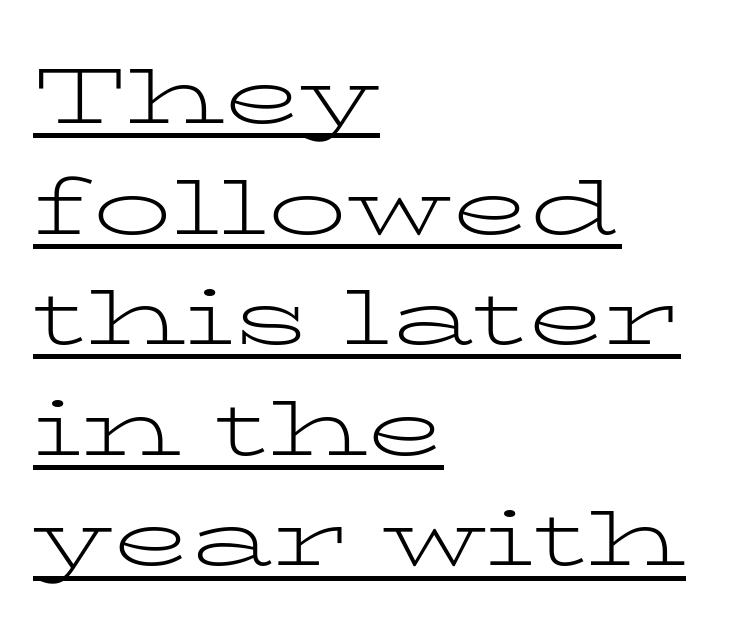
{"serif": "yes", "italic": "no", "bold": "no", "weight": "light", "width": "wide", "stroke_contrast": "low", "x_height": "medium", "monospaced": "no", "underline": "yes", "align": "left", "line_spacing": "normal", "line_spacing_ratio": 1.4, "letter_spacing": "normal", "letter_spacing_em": 0.0, "glyph_px": 79}
